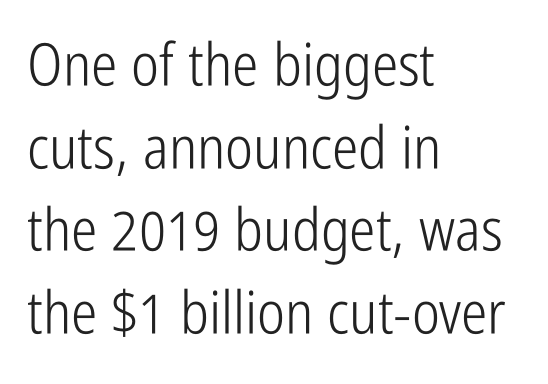
The image shows 59 px light, condensed sans-serif type, upright; set left-aligned, normal line spacing (1.4x), normal letter spacing, not underlined; low stroke contrast and a medium x-height.
